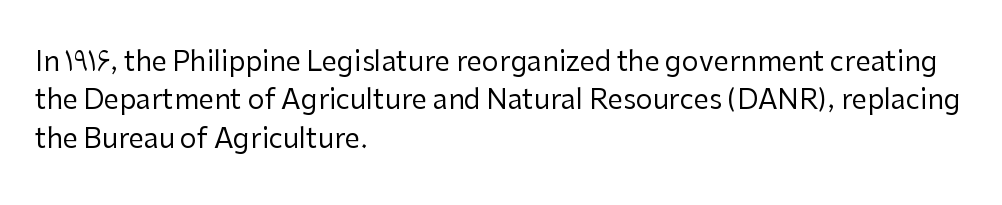
Every row of glyphs begins at an identical x-position on the left. A roman cut, with each character standing at attention. Does the leading feel generous? No, just average. The tracking reads as untouched default to a designer's eye.
